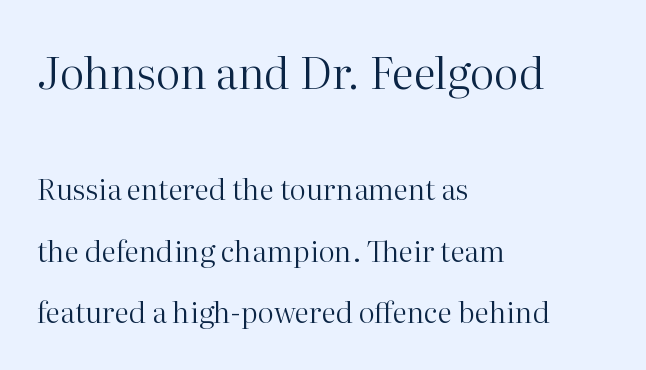
Q: Is the text bold? A: No.
Q: Is the text italic (slanted)? A: No, it is upright.
Q: Is the typeface a serif or a sans-serif typeface? A: Serif.
Q: Is the text underlined? A: No.
Q: How is the paragraph aligned? A: Left-aligned.
Q: Is the spacing between letters normal or unusually wide? A: Normal.
Q: Is the spacing between lines tight, normal or loose? A: Loose.
Q: Which block of text is set in a larger size, the first (top) or the second (bottom)? A: The first (top) one.
Q: Width (condensed, normal, or wide)? A: Normal.
Q: Stroke contrast? A: High.
Q: x-height? A: Medium.
Q: Monospaced? A: No.
